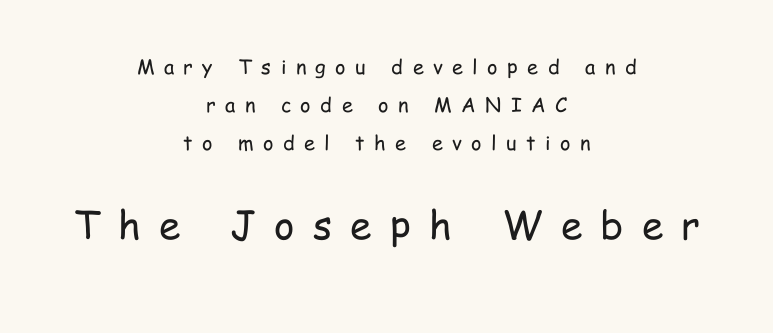
Q: Is the text bold? A: No.
Q: Is the text italic (slanted)? A: No, it is upright.
Q: Is the typeface a serif or a sans-serif typeface? A: Sans-serif.
Q: Is the text underlined? A: No.
Q: How is the paragraph aligned? A: Centered.
Q: Is the spacing between letters normal or unusually wide? A: Unusually wide.
Q: Is the spacing between lines tight, normal or loose? A: Loose.
Q: Which block of text is set in a larger size, the first (top) or the second (bottom)? A: The second (bottom) one.
Q: Width (condensed, normal, or wide)? A: Condensed.
Q: Stroke contrast? A: Low.
Q: x-height? A: Medium.
Q: Monospaced? A: No.
